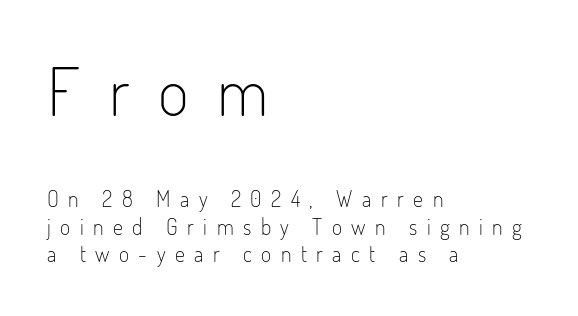
{"serif": "no", "italic": "no", "bold": "no", "weight": "light", "width": "condensed", "stroke_contrast": "low", "x_height": "small", "monospaced": "no", "underline": "no", "align": "left", "line_spacing": "normal", "line_spacing_ratio": 1.25, "letter_spacing": "wide", "letter_spacing_em": 0.43, "larger_block": "first", "size_ratio": 3.05, "glyph_px": 67}
